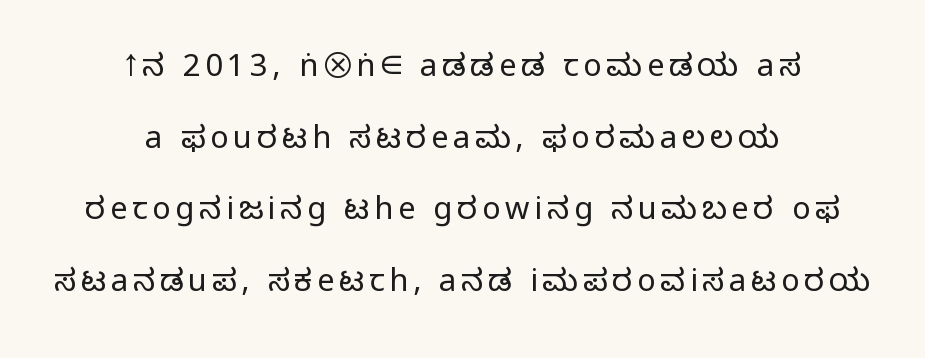
{"serif": "no", "italic": "no", "bold": "no", "weight": "light", "width": "normal", "stroke_contrast": "low", "x_height": "medium", "monospaced": "no", "underline": "no", "align": "center", "line_spacing": "loose", "line_spacing_ratio": 2.31, "glyph_px": 31}
